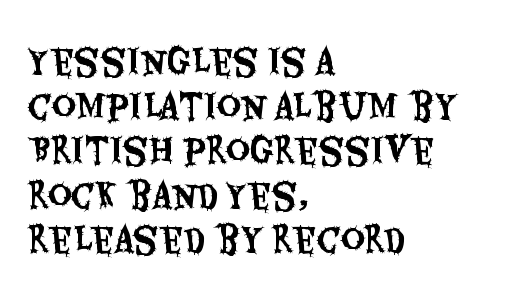
The image shows 33 px condensed sans-serif type, upright; set left-aligned, normal line spacing (1.35x), normal letter spacing, not underlined; medium stroke contrast and a large x-height.
